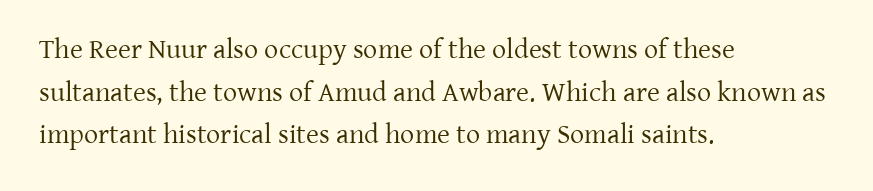
Q: Is the text bold? A: No.
Q: Is the text italic (slanted)? A: No, it is upright.
Q: Is the typeface a serif or a sans-serif typeface? A: Serif.
Q: Is the text underlined? A: No.
Q: How is the paragraph aligned? A: Left-aligned.
Q: Is the spacing between letters normal or unusually wide? A: Normal.
Q: Is the spacing between lines tight, normal or loose? A: Normal.
Q: Width (condensed, normal, or wide)? A: Normal.
Q: Stroke contrast? A: Low.
Q: x-height? A: Medium.
Q: Monospaced? A: No.
